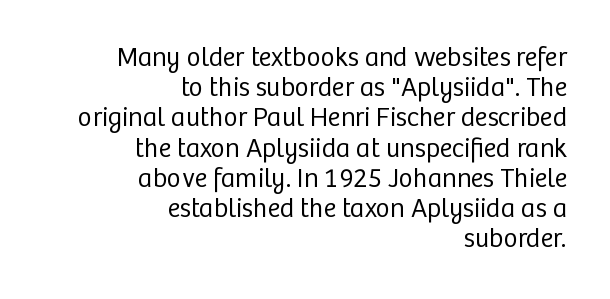
The image shows 27 px text type, upright; set right-aligned, tight line spacing (1.12x), normal letter spacing, not underlined.
